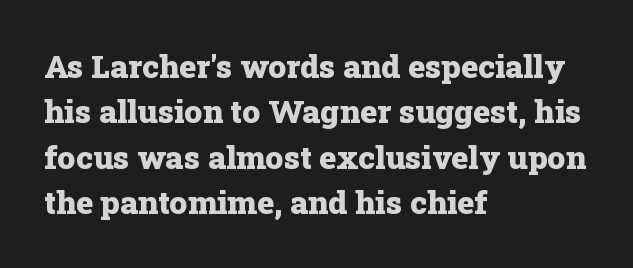
Q: Is the text bold? A: Yes.
Q: Is the text italic (slanted)? A: No, it is upright.
Q: Is the typeface a serif or a sans-serif typeface? A: Serif.
Q: Is the text underlined? A: No.
Q: How is the paragraph aligned? A: Left-aligned.
Q: Is the spacing between letters normal or unusually wide? A: Normal.
Q: Is the spacing between lines tight, normal or loose? A: Normal.
Q: Width (condensed, normal, or wide)? A: Normal.
Q: Stroke contrast? A: Low.
Q: x-height? A: Medium.
Q: Monospaced? A: No.
